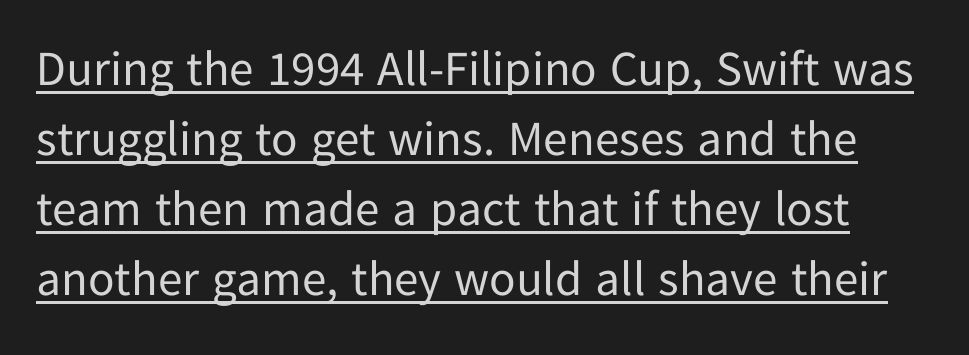
Q: Is the text bold? A: No.
Q: Is the text italic (slanted)? A: No, it is upright.
Q: Is the typeface a serif or a sans-serif typeface? A: Sans-serif.
Q: Is the text underlined? A: Yes.
Q: Is the spacing between letters normal or unusually wide? A: Normal.
Q: Is the spacing between lines tight, normal or loose? A: Normal.
Q: Width (condensed, normal, or wide)? A: Normal.
Q: Stroke contrast? A: Low.
Q: x-height? A: Medium.
Q: Monospaced? A: No.
